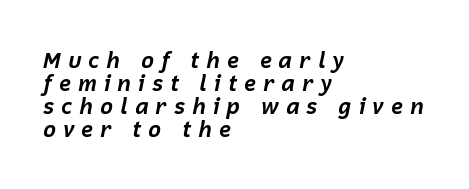
Q: Is the text bold? A: Yes.
Q: Is the text italic (slanted)? A: Yes, it leans right by about 12 degrees.
Q: Is the text underlined? A: No.
Q: How is the paragraph aligned? A: Left-aligned.
Q: Is the spacing between letters normal or unusually wide? A: Unusually wide.
Q: Is the spacing between lines tight, normal or loose? A: Tight.
